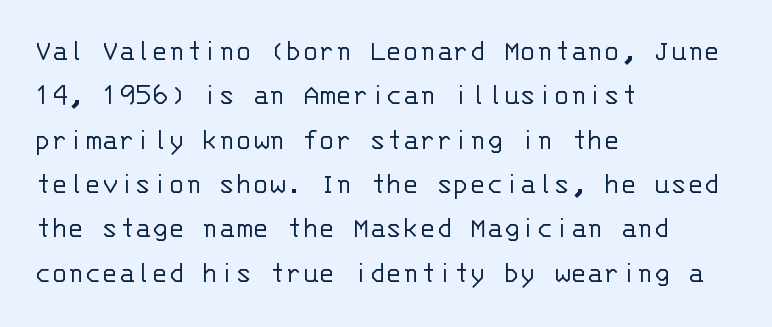
Q: Is the text bold? A: No.
Q: Is the text italic (slanted)? A: No, it is upright.
Q: Is the typeface a serif or a sans-serif typeface? A: Sans-serif.
Q: Is the text underlined? A: No.
Q: How is the paragraph aligned? A: Left-aligned.
Q: Is the spacing between letters normal or unusually wide? A: Normal.
Q: Is the spacing between lines tight, normal or loose? A: Normal.
Q: Width (condensed, normal, or wide)? A: Normal.
Q: Stroke contrast? A: Low.
Q: x-height? A: Large.
Q: Monospaced? A: Yes.
